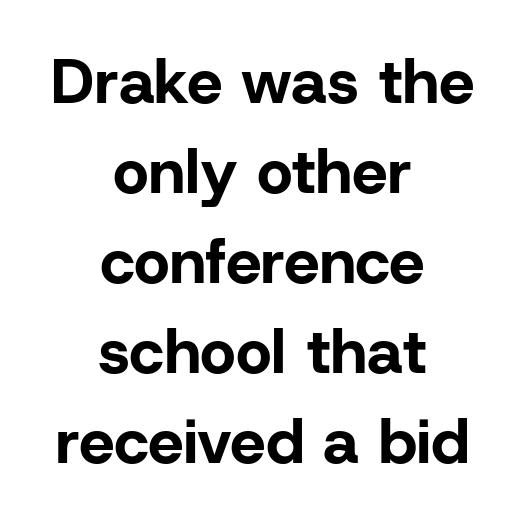
{"serif": "no", "italic": "no", "bold": "yes", "weight": "bold", "width": "normal", "stroke_contrast": "low", "x_height": "medium", "monospaced": "no", "underline": "no", "align": "center", "line_spacing": "normal", "line_spacing_ratio": 1.43, "letter_spacing": "normal", "letter_spacing_em": 0.0, "glyph_px": 63}
